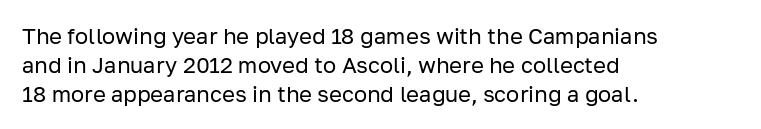
{"italic": "no", "bold": "no", "underline": "no", "align": "left", "line_spacing": "normal", "line_spacing_ratio": 1.31, "letter_spacing": "normal", "letter_spacing_em": 0.0, "glyph_px": 22}
